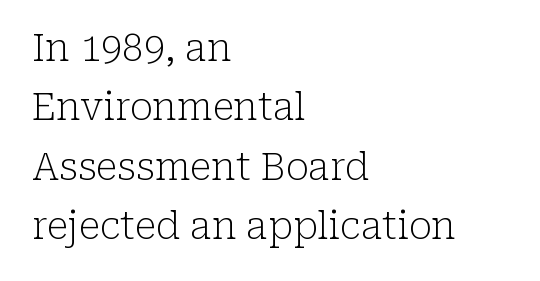
{"serif": "yes", "italic": "no", "bold": "no", "weight": "light", "width": "normal", "stroke_contrast": "low", "x_height": "medium", "monospaced": "no", "underline": "no", "align": "left", "line_spacing": "normal", "line_spacing_ratio": 1.56, "letter_spacing": "normal", "letter_spacing_em": 0.0, "glyph_px": 38}
